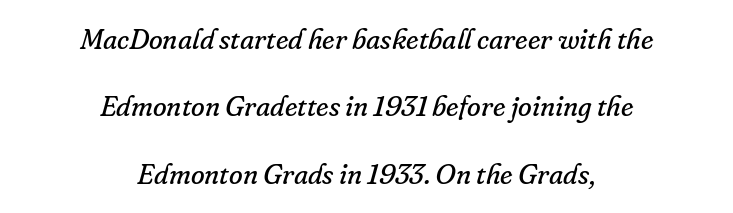
The image shows 28 px regular-weight serif type, italic (leaning right); set centered, loose line spacing (2.41x), normal letter spacing, not underlined; low stroke contrast and a small x-height.
